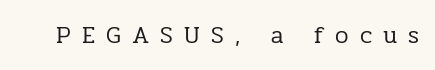
The font's upright variant was chosen for this text. The line texture is sparse and dotted thanks to wide tracking. Underlining? Definitely not there. The font is comparable to plain body text, perhaps lighter.
